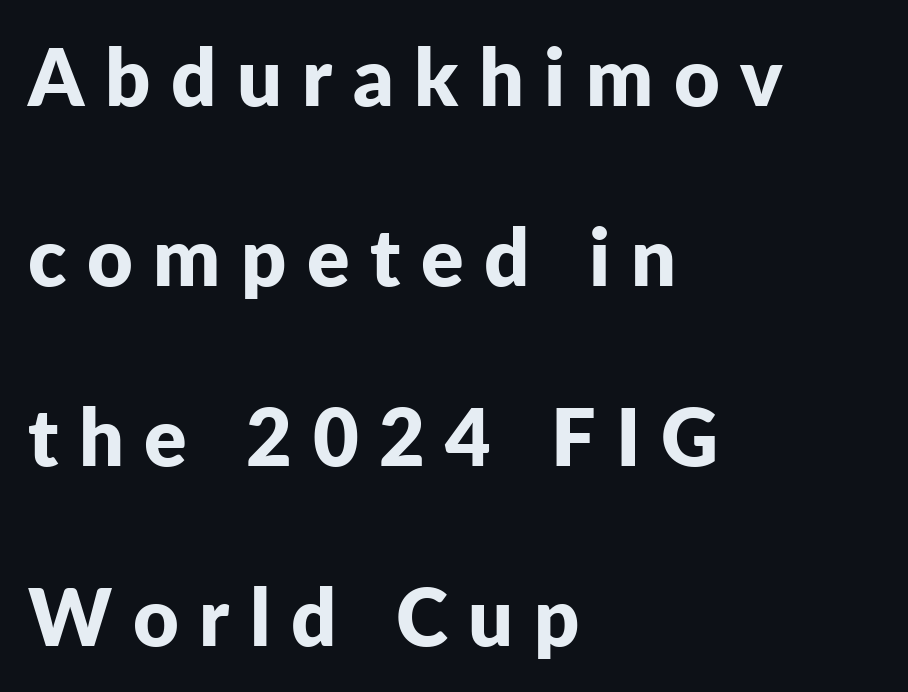
The image shows 79 px bold sans-serif type, upright; set left-aligned, loose line spacing (2.28x), unusually wide letter spacing (+0.26 em), not underlined; low stroke contrast and a medium x-height.
